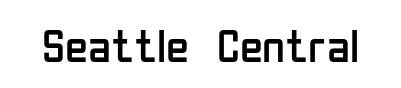
Unbolded letterforms with no extra heft. Is this a fixed-width face? No — the glyphs have proportional, varying widths. Ascenders rise straight up at ninety degrees. The passage shown is typeset with a sans-serif family. A typesetter would call this zero additional tracking.
